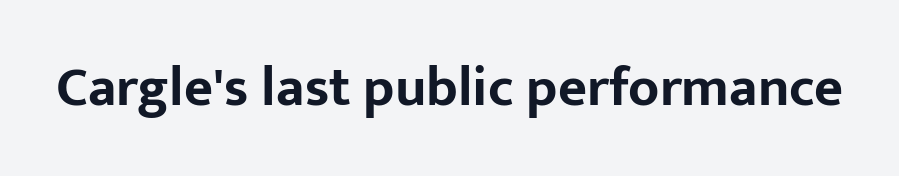
Q: Is the text bold? A: Yes.
Q: Is the text italic (slanted)? A: No, it is upright.
Q: Is the typeface a serif or a sans-serif typeface? A: Sans-serif.
Q: Is the text underlined? A: No.
Q: Is the spacing between letters normal or unusually wide? A: Normal.
Q: Width (condensed, normal, or wide)? A: Normal.
Q: Stroke contrast? A: Low.
Q: x-height? A: Medium.
Q: Monospaced? A: No.
